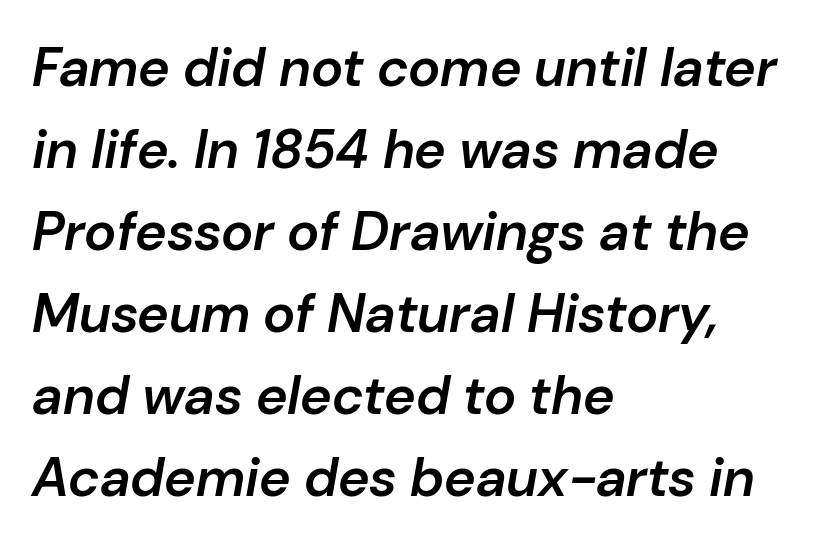
The image shows 54 px semibold type, italic (leaning right); set left-aligned, normal line spacing (1.52x), normal letter spacing, not underlined; low stroke contrast and a medium x-height.
